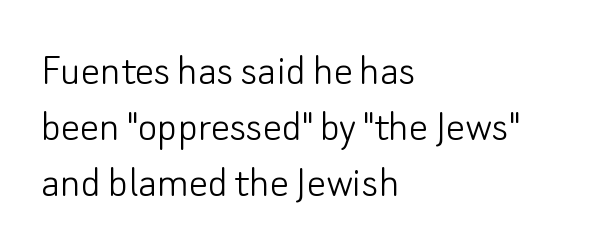
The image shows 47 px light sans-serif type, upright; set left-aligned, line spacing 1.19x, normal letter spacing, not underlined; low stroke contrast and a small x-height.
